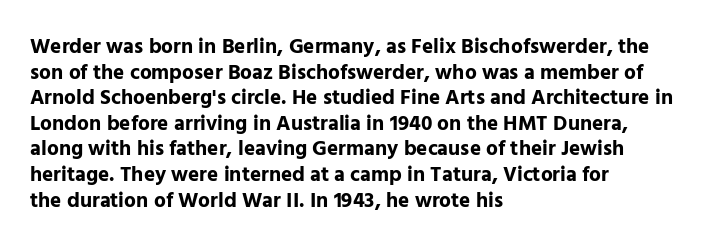
Is there any slant? The stems are plumb. The zone under the glyphs is completely vacant. Caption: bold face, heavy strokes. Each word holds together tightly as a unit, with standard inter-letter gaps. Does the copy run flush right? No — it runs flush left.
